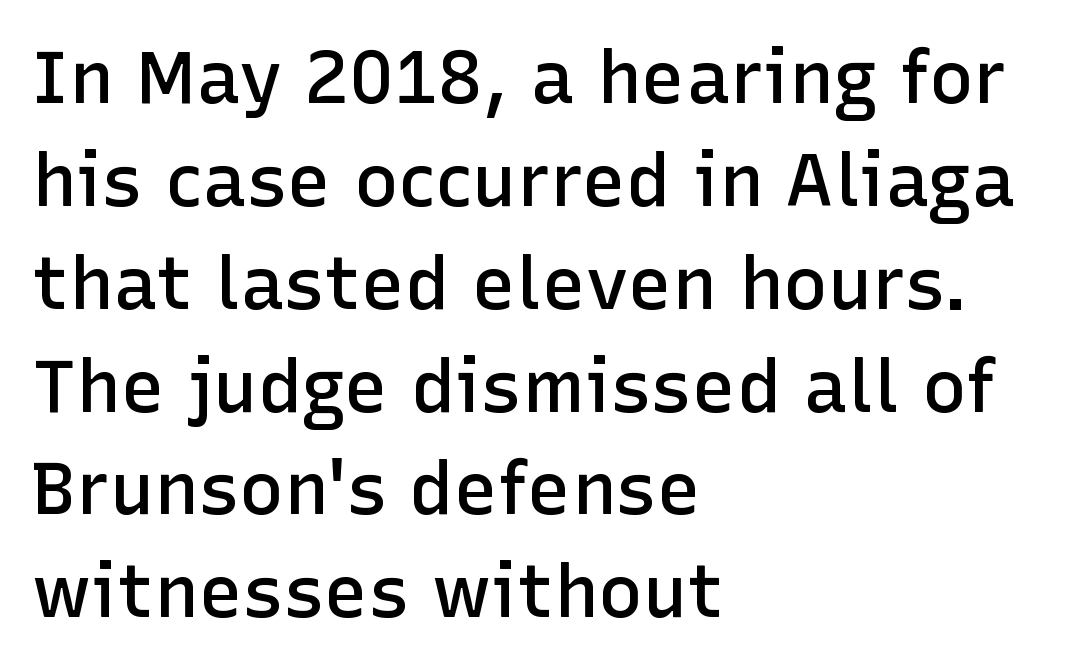
Q: Is the text bold? A: Semi-bold.
Q: Is the text italic (slanted)? A: No, it is upright.
Q: Is the typeface a serif or a sans-serif typeface? A: Sans-serif.
Q: Is the text underlined? A: No.
Q: How is the paragraph aligned? A: Left-aligned.
Q: Is the spacing between letters normal or unusually wide? A: Normal.
Q: Is the spacing between lines tight, normal or loose? A: Normal.
Q: Width (condensed, normal, or wide)? A: Normal.
Q: Stroke contrast? A: Low.
Q: x-height? A: Medium.
Q: Monospaced? A: No.
